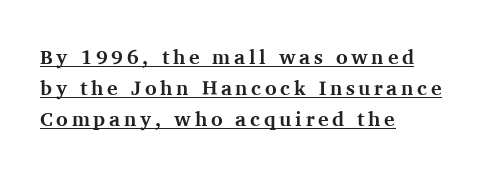
The image shows 20 px bold type, upright; set left-aligned, normal line spacing (1.56x), underlined.
